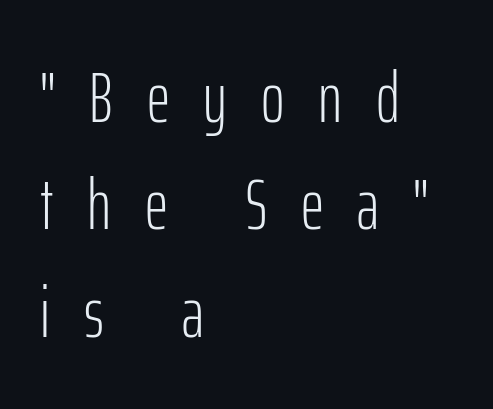
The paragraph shown leans on its left margin. The zone under the glyphs is completely vacant. Posture: upright roman. Nope, no serifs anywhere on these letters. The passage shown has open, widely tracked lettering throughout.
